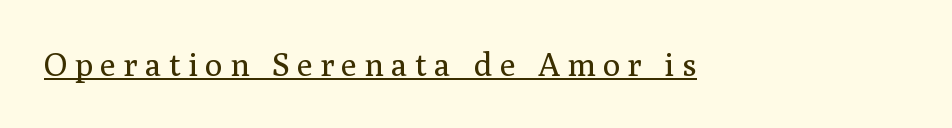
{"serif": "yes", "italic": "no", "bold": "no", "weight": "regular", "width": "normal", "stroke_contrast": "medium", "x_height": "medium", "monospaced": "no", "underline": "yes", "letter_spacing": "wide", "letter_spacing_em": 0.22, "glyph_px": 33}
